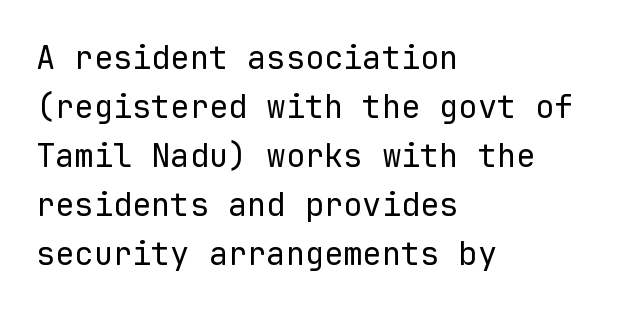
The image shows 32 px regular-weight sans-serif type, upright, monospaced; set left-aligned, normal line spacing (1.53x), normal letter spacing, not underlined; low stroke contrast and a medium x-height.
